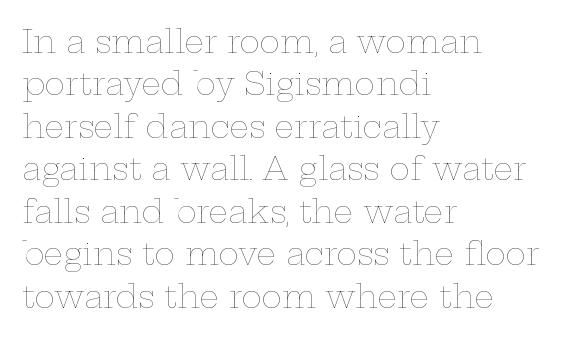
{"italic": "no", "bold": "no", "weight": "thin", "width": "wide", "stroke_contrast": "low", "x_height": "medium", "monospaced": "no", "underline": "no", "align": "left", "line_spacing": "normal", "line_spacing_ratio": 1.37, "letter_spacing": "normal", "letter_spacing_em": 0.0, "glyph_px": 31}
